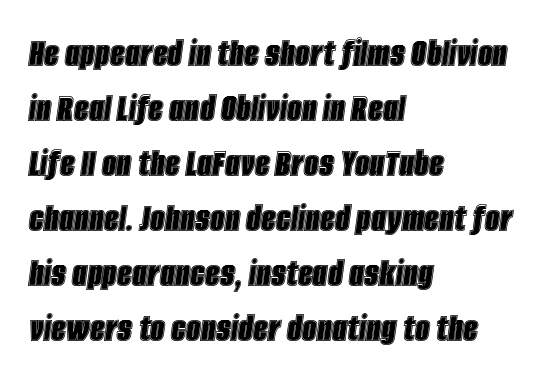
{"italic": "yes", "lean": "right", "slant_degrees": 8, "width": "condensed", "x_height": "large", "monospaced": "no", "underline": "no", "align": "left", "line_spacing": "normal", "line_spacing_ratio": 1.34, "letter_spacing": "normal", "letter_spacing_em": 0.0, "glyph_px": 41}
